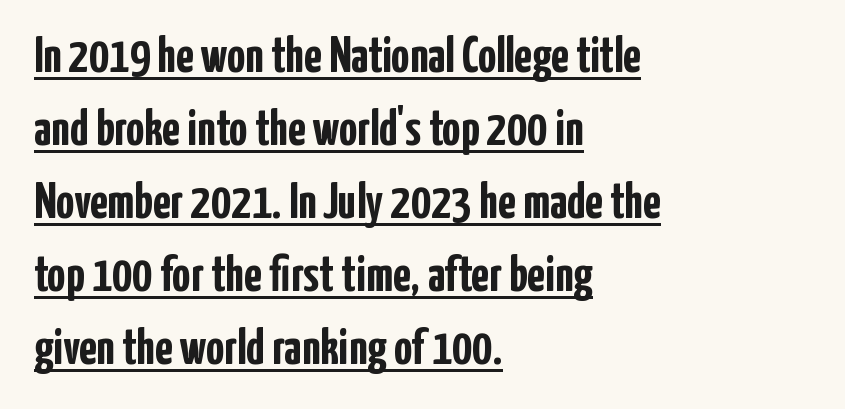
{"serif": "no", "italic": "no", "bold": "yes", "weight": "semibold", "width": "condensed", "stroke_contrast": "low", "x_height": "medium", "monospaced": "no", "underline": "yes", "align": "left", "line_spacing": "normal", "line_spacing_ratio": 1.43, "letter_spacing": "normal", "letter_spacing_em": 0.0, "glyph_px": 51}
